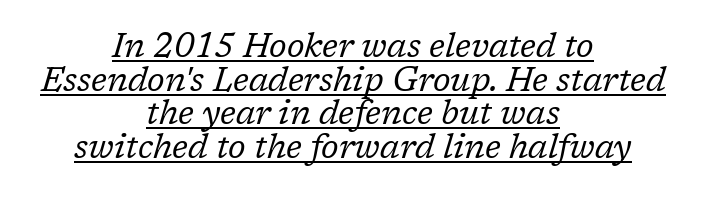
The image shows 33 px regular-weight serif type, italic (leaning right); set centered, tight line spacing (1.02x), normal letter spacing, underlined; low stroke contrast and a medium x-height.
